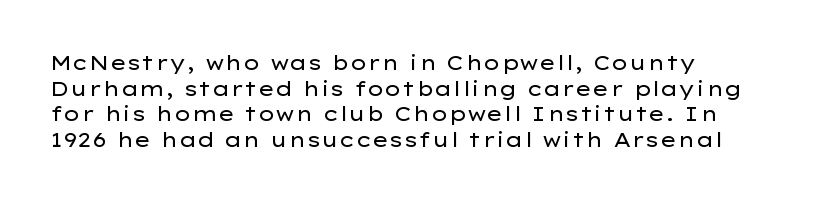
{"italic": "no", "bold": "no", "underline": "no", "line_spacing": "normal", "line_spacing_ratio": 1.28, "letter_spacing": "normal", "letter_spacing_em": 0.0, "glyph_px": 20}
